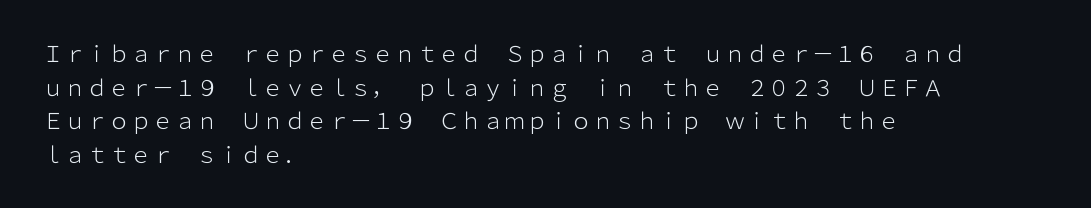
Q: Is the text bold? A: No.
Q: Is the text italic (slanted)? A: No, it is upright.
Q: Is the text underlined? A: No.
Q: How is the paragraph aligned? A: Left-aligned.
Q: Is the spacing between letters normal or unusually wide? A: Normal.
Q: Is the spacing between lines tight, normal or loose? A: Normal.
